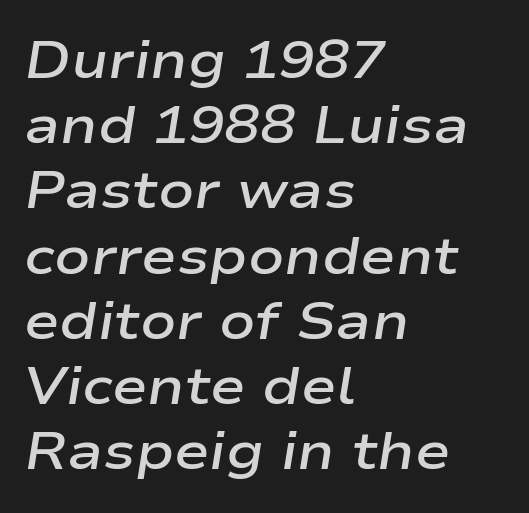
Q: Is the text bold? A: Semi-bold.
Q: Is the text italic (slanted)? A: Yes, it leans right by about 9 degrees.
Q: Is the text underlined? A: No.
Q: How is the paragraph aligned? A: Left-aligned.
Q: Is the spacing between letters normal or unusually wide? A: Normal.
Q: Width (condensed, normal, or wide)? A: Wide.
Q: Stroke contrast? A: Low.
Q: x-height? A: Medium.
Q: Monospaced? A: No.
